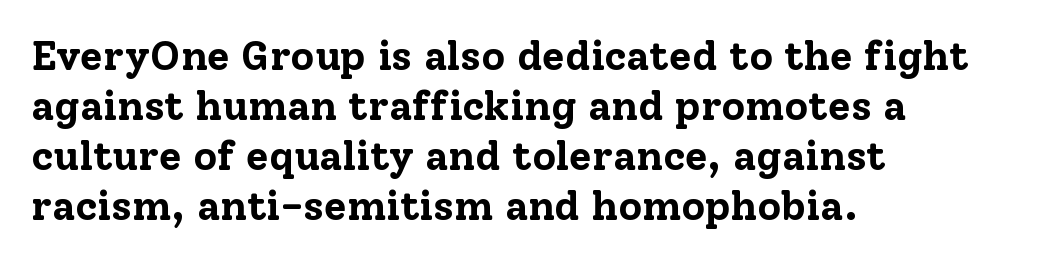
Q: Is the text bold? A: Yes.
Q: Is the text italic (slanted)? A: No, it is upright.
Q: Is the typeface a serif or a sans-serif typeface? A: Serif.
Q: Is the text underlined? A: No.
Q: How is the paragraph aligned? A: Left-aligned.
Q: Is the spacing between letters normal or unusually wide? A: Normal.
Q: Width (condensed, normal, or wide)? A: Normal.
Q: Stroke contrast? A: Low.
Q: x-height? A: Medium.
Q: Monospaced? A: No.
